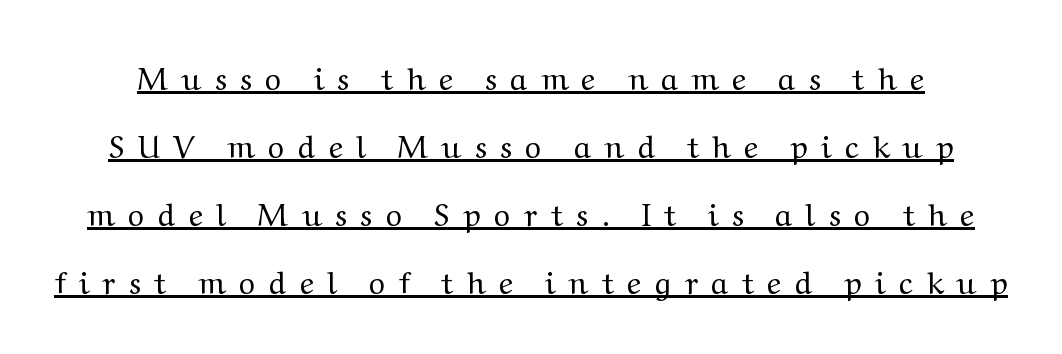
{"serif": "yes", "italic": "no", "bold": "no", "weight": "regular", "width": "wide", "stroke_contrast": "medium", "x_height": "medium", "monospaced": "no", "underline": "yes", "line_spacing": "loose", "line_spacing_ratio": 2.19, "letter_spacing": "wide", "letter_spacing_em": 0.44, "glyph_px": 31}
